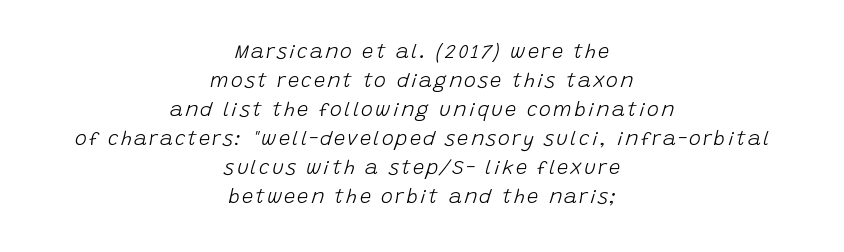
Q: Is the text bold? A: No.
Q: Is the text italic (slanted)? A: Yes, it leans right by about 15 degrees.
Q: Is the text underlined? A: No.
Q: How is the paragraph aligned? A: Centered.
Q: Is the spacing between lines tight, normal or loose? A: Normal.
